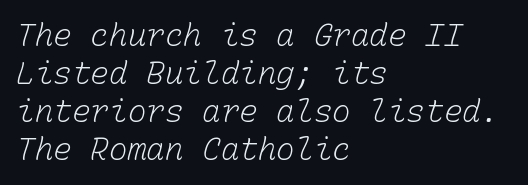
The image shows 31 px light type, monospaced; set left-aligned, line spacing 1.23x, normal letter spacing, not underlined; low stroke contrast and a medium x-height.
